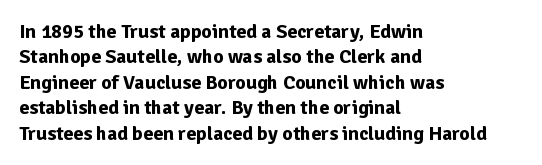
The image shows 20 px bold type, upright; set left-aligned, normal line spacing (1.27x), normal letter spacing, not underlined.
